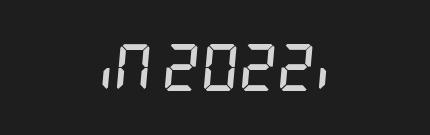
The image shows 47 px semibold, condensed type, italic (leaning right); set normal letter spacing, not underlined; low stroke contrast and a large x-height.
